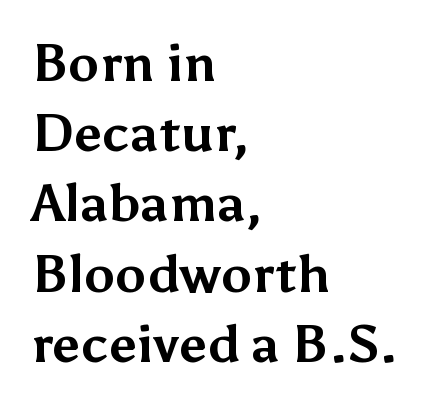
The image shows 52 px bold sans-serif type, upright; set left-aligned, normal line spacing (1.35x), normal letter spacing, not underlined; medium stroke contrast and a medium x-height.
